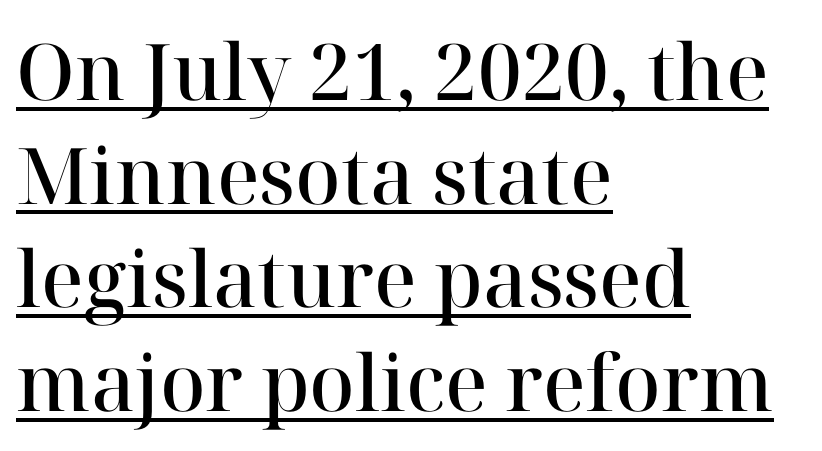
Q: Is the text bold? A: Semi-bold.
Q: Is the text italic (slanted)? A: No, it is upright.
Q: Is the typeface a serif or a sans-serif typeface? A: Serif.
Q: Is the text underlined? A: Yes.
Q: How is the paragraph aligned? A: Left-aligned.
Q: Is the spacing between letters normal or unusually wide? A: Normal.
Q: Is the spacing between lines tight, normal or loose? A: Normal.
Q: Width (condensed, normal, or wide)? A: Normal.
Q: Stroke contrast? A: High.
Q: x-height? A: Medium.
Q: Monospaced? A: No.
